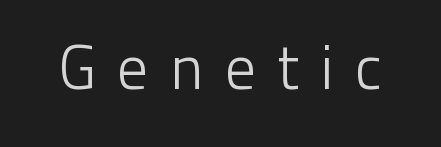
{"serif": "no", "italic": "no", "bold": "no", "weight": "light", "width": "normal", "stroke_contrast": "low", "x_height": "medium", "monospaced": "no", "underline": "no", "letter_spacing": "wide", "letter_spacing_em": 0.33, "glyph_px": 62}
